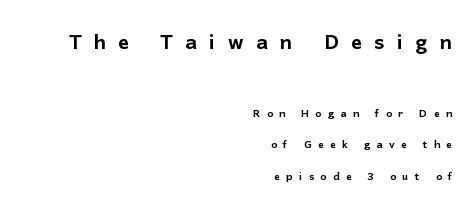
{"italic": "no", "underline": "no", "align": "right", "line_spacing": "loose", "line_spacing_ratio": 2.24, "letter_spacing": "wide", "letter_spacing_em": 0.46, "larger_block": "first", "size_ratio": 1.93, "glyph_px": 27}
